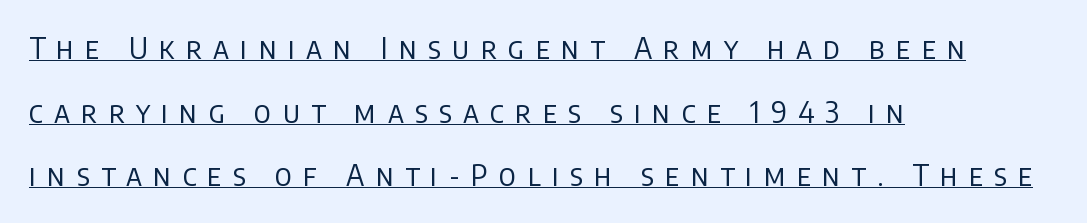
Bold? No — there's no thickening of the strokes. Look at the bottom of the vertical strokes: they stop flat, with no serifs. Does the copy run flush right? No — it runs flush left. Do the characters align in a grid? No, the font is proportional.
